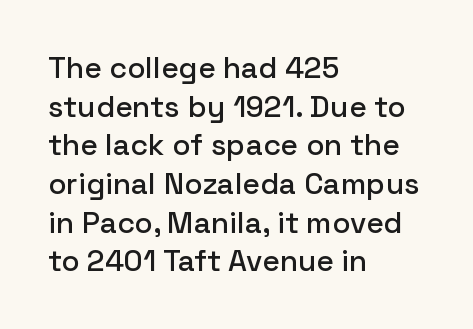
The image shows 30 px sans-serif type, upright; set left-aligned, normal line spacing (1.29x), normal letter spacing, not underlined; low stroke contrast and a medium x-height.
